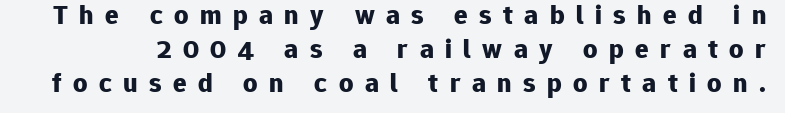
The image shows 28 px bold sans-serif type, upright; set line spacing 1.21x, unusually wide letter spacing (+0.41 em), not underlined; low stroke contrast and a medium x-height.
